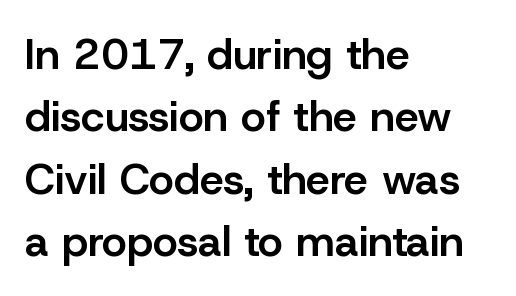
Is the block centered? No — it sits flush against the left margin. Beneath every word, the page is bare. Each new line begins a customary step beneath the previous one. On the weight axis this lands at semibold, roughly 600. Each word holds together tightly as a unit, with standard inter-letter gaps. Character widths vary here, with narrow letters taking less room than wide ones.
